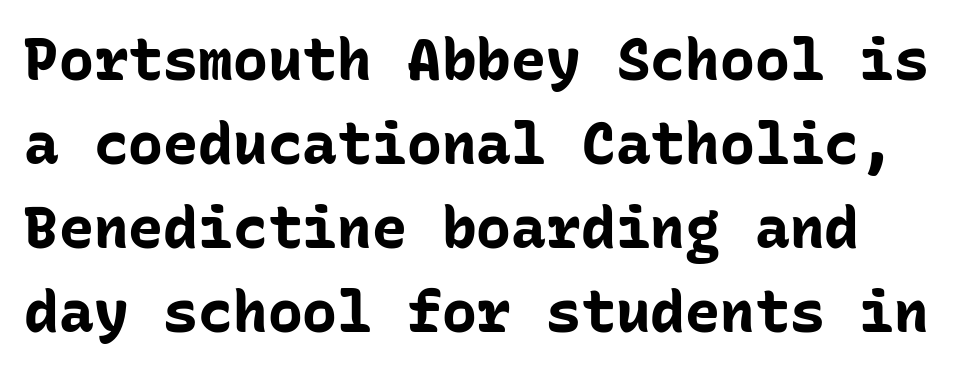
This sample uses plain, unmodified letter spacing. Descenders are the only things crossing below the line. Stroke terminals: plain, sans-serif. Strong, thick strokes mark this as bold type. The passage shown is typed in a monospace face where columns stay perfectly aligned.
